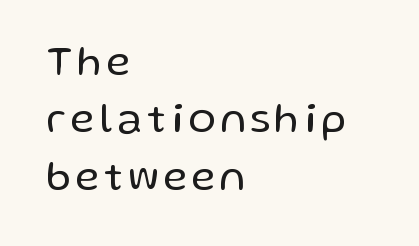
{"serif": "no", "italic": "no", "bold": "no", "weight": "regular", "width": "normal", "stroke_contrast": "low", "x_height": "medium", "monospaced": "no", "underline": "no", "align": "left", "line_spacing": "normal", "line_spacing_ratio": 1.4, "glyph_px": 41}
